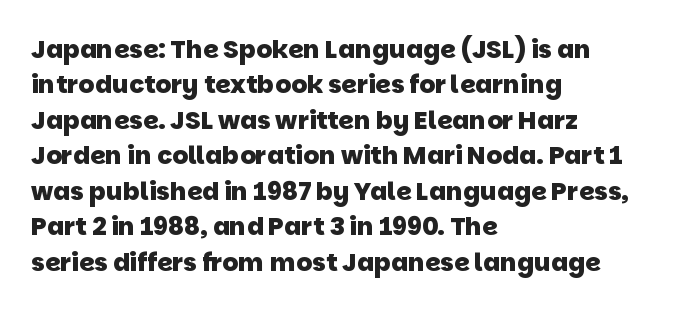
The passage is arranged the way most books set body copy — flush left. Letter spacing: default. A dark, heavy texture on the line: the type is bold. Leading: standard.
